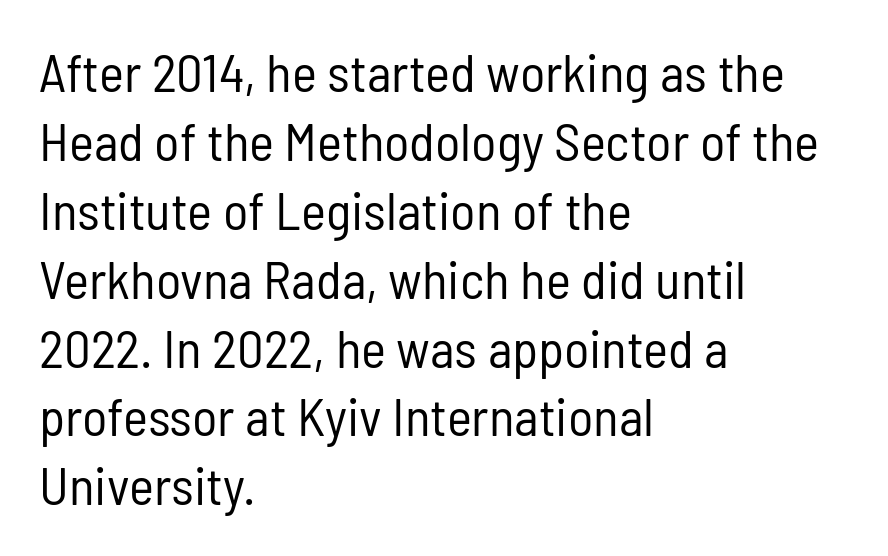
The image shows 53 px regular-weight, condensed sans-serif type, upright; set left-aligned, normal line spacing (1.3x), normal letter spacing, not underlined; low stroke contrast and a medium x-height.
